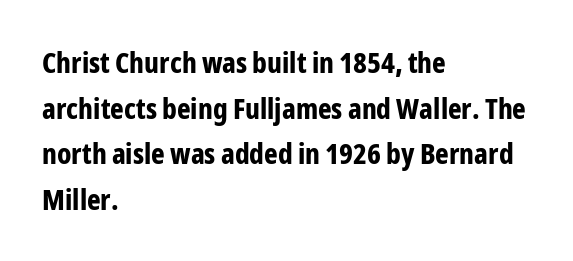
{"serif": "no", "italic": "no", "bold": "yes", "weight": "bold", "width": "condensed", "stroke_contrast": "low", "x_height": "medium", "monospaced": "no", "underline": "no", "align": "left", "line_spacing": "normal", "line_spacing_ratio": 1.57, "letter_spacing": "normal", "letter_spacing_em": 0.0, "glyph_px": 29}
